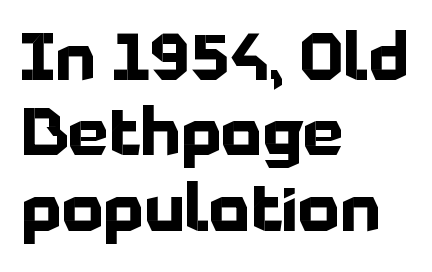
Quick note: not italic, upright. Is the type bold? Yes — the strokes are clearly thick and heavy. Inter-character spacing is left at the font's built-in metrics. To sum up the face: it is a sans, with no serifs. Each line starts at the same left margin while the right side varies. Here the designer chose a conventional face with non-uniform glyph widths.
